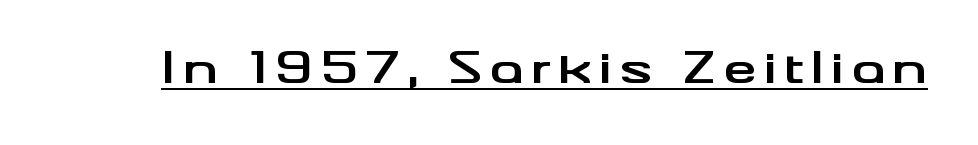
The image shows 42 px bold, wide sans-serif type, upright; set underlined; medium stroke contrast and a small x-height.
